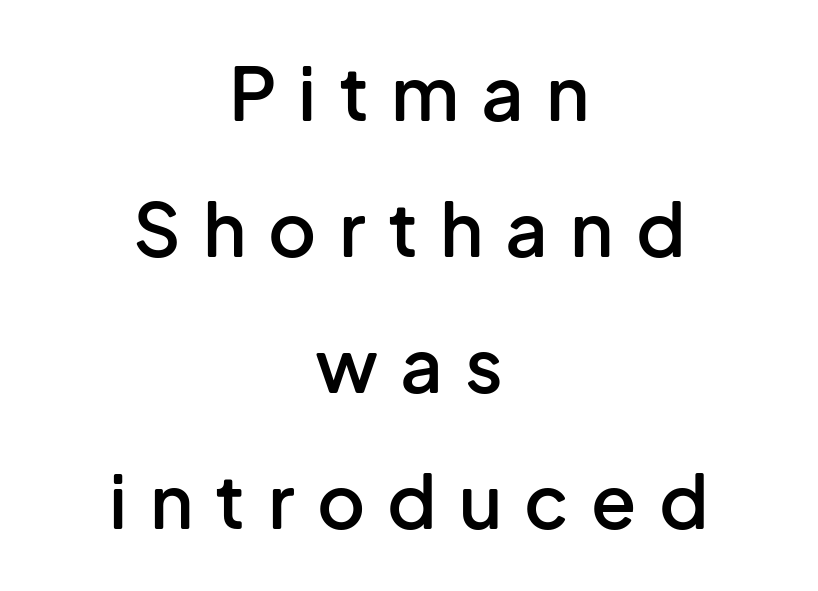
Someone cranked the tracking dial way up on this one. The foot of each line stays bare and open. Stroke thickness is moderately raised; the sample reads as semibold. This rendering uses center alignment, leaving both contours irregular but symmetric. Font category for this specimen: sans-serif.
